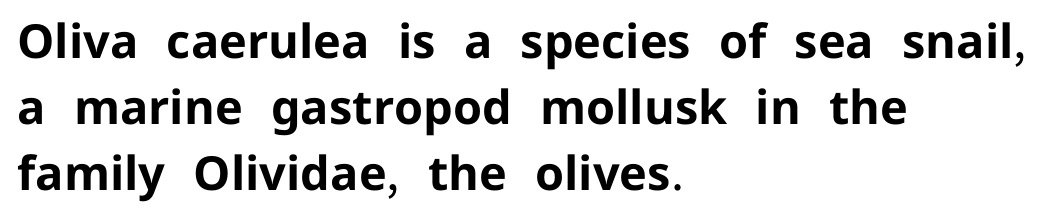
Q: Is the text bold? A: Yes.
Q: Is the text italic (slanted)? A: No, it is upright.
Q: Is the typeface a serif or a sans-serif typeface? A: Sans-serif.
Q: Is the text underlined? A: No.
Q: How is the paragraph aligned? A: Left-aligned.
Q: Is the spacing between letters normal or unusually wide? A: Normal.
Q: Is the spacing between lines tight, normal or loose? A: Normal.
Q: Width (condensed, normal, or wide)? A: Normal.
Q: Stroke contrast? A: Low.
Q: x-height? A: Medium.
Q: Monospaced? A: No.
